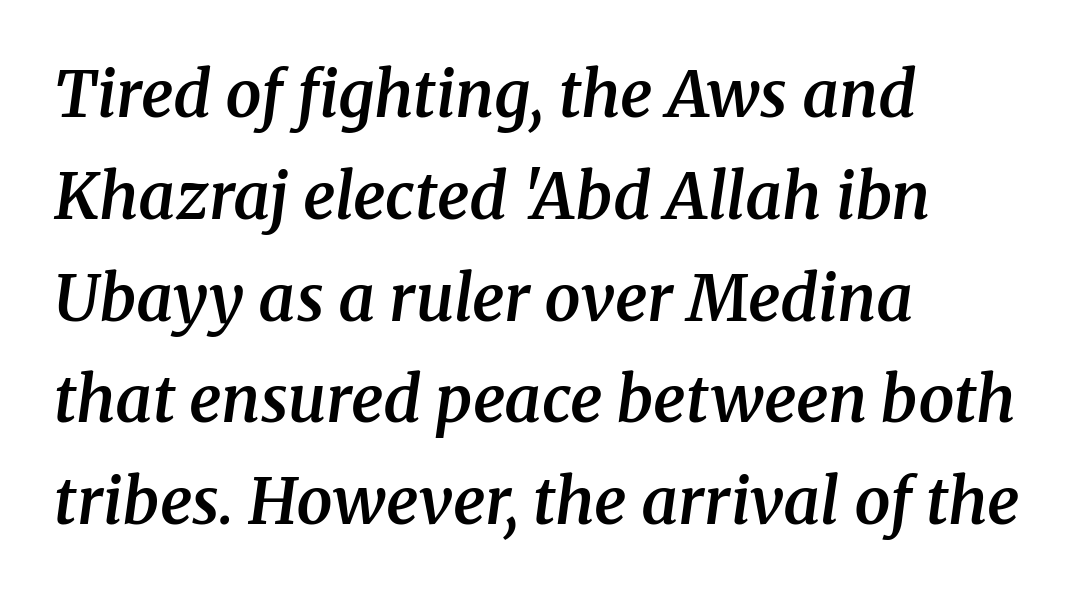
{"serif": "yes", "italic": "yes", "lean": "right", "slant_degrees": 8, "bold": "semi", "weight": "semibold", "width": "normal", "stroke_contrast": "medium", "x_height": "medium", "monospaced": "no", "underline": "no", "align": "left", "line_spacing": "normal", "line_spacing_ratio": 1.59, "letter_spacing": "normal", "letter_spacing_em": 0.0, "glyph_px": 64}
